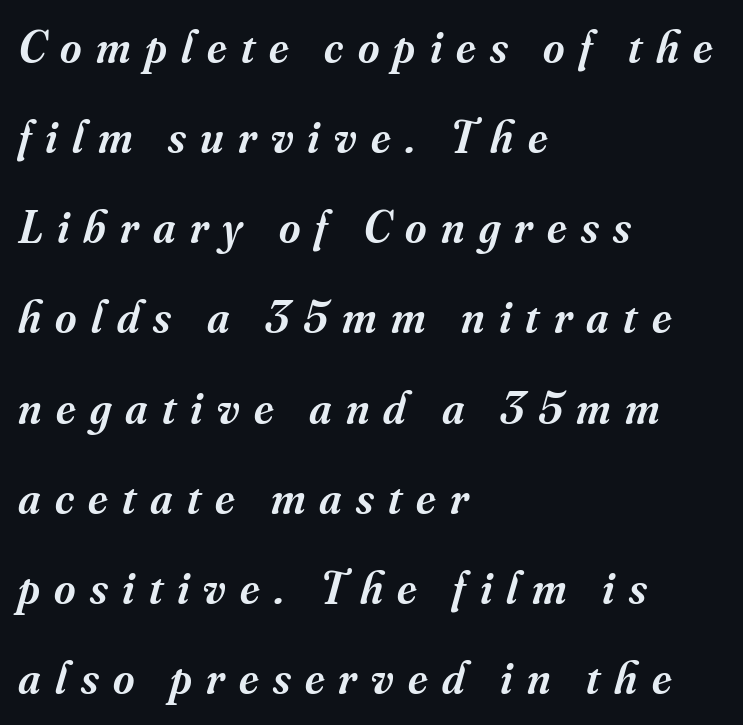
Q: Is the text bold? A: Semi-bold.
Q: Is the text italic (slanted)? A: Yes, it leans right by about 16 degrees.
Q: Is the typeface a serif or a sans-serif typeface? A: Serif.
Q: Is the text underlined? A: No.
Q: How is the paragraph aligned? A: Left-aligned.
Q: Is the spacing between letters normal or unusually wide? A: Unusually wide.
Q: Is the spacing between lines tight, normal or loose? A: Loose.
Q: Width (condensed, normal, or wide)? A: Normal.
Q: Stroke contrast? A: Medium.
Q: x-height? A: Small.
Q: Monospaced? A: No.
